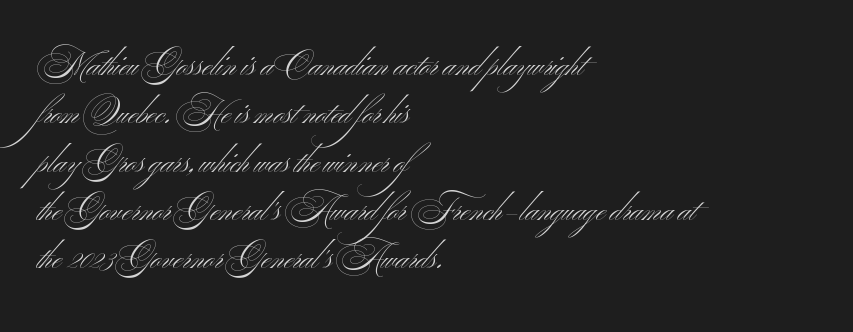
Caption: face not bold, strokes unweighted. How are the letters spaced? Ordinarily, with no added tracking. The type family on display is of the sans-serif kind. Character widths vary here, with narrow letters taking less room than wide ones. A typesetter would call this leading conventional body-copy spacing.
